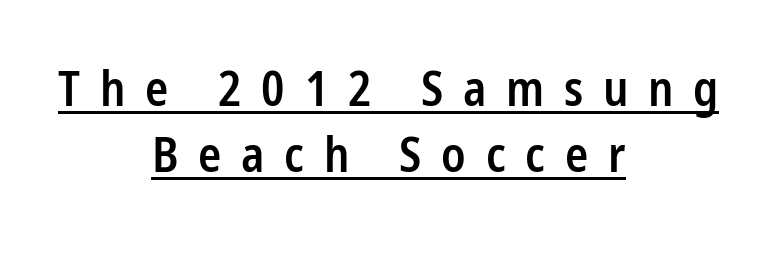
Upright lettering throughout. Glance below the letters and you will spot a drawn line. A somewhat darkened texture: the type is semibold rather than bold. A typesetter would call this proportional, since set widths differ per character.
